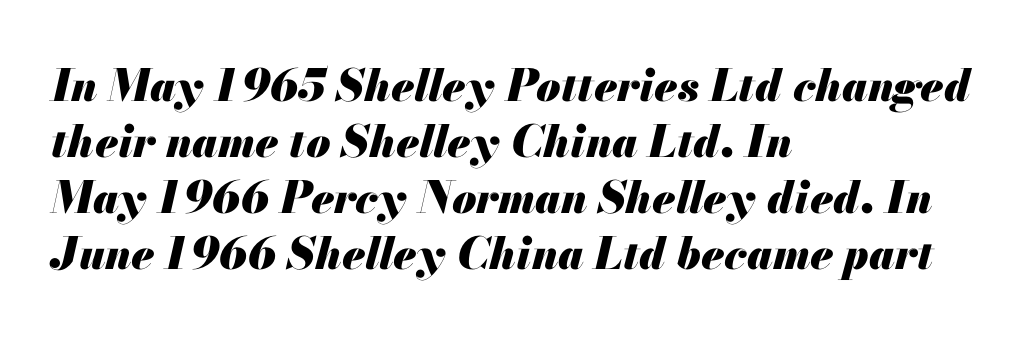
The image shows 44 px heavy type, italic (leaning right); set left-aligned, normal line spacing (1.27x), normal letter spacing, not underlined; medium stroke contrast and a small x-height.
